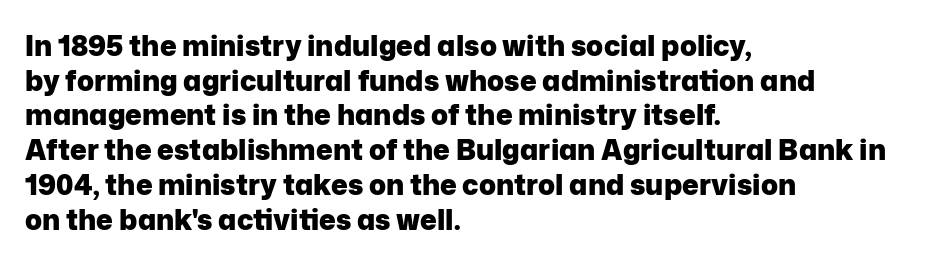
Q: Is the text bold? A: Yes.
Q: Is the text italic (slanted)? A: No, it is upright.
Q: Is the typeface a serif or a sans-serif typeface? A: Sans-serif.
Q: Is the text underlined? A: No.
Q: How is the paragraph aligned? A: Left-aligned.
Q: Is the spacing between letters normal or unusually wide? A: Normal.
Q: Width (condensed, normal, or wide)? A: Normal.
Q: Stroke contrast? A: Low.
Q: x-height? A: Medium.
Q: Monospaced? A: No.
